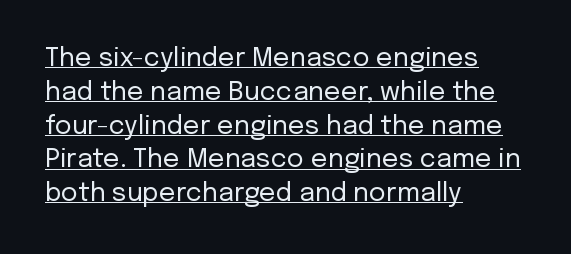
Upright lettering throughout. You can see a thin bar hugging the bottom of the glyphs. The rows are spaced the way most documents space them. This reads as an unemphasized weight, regular at the heaviest.
